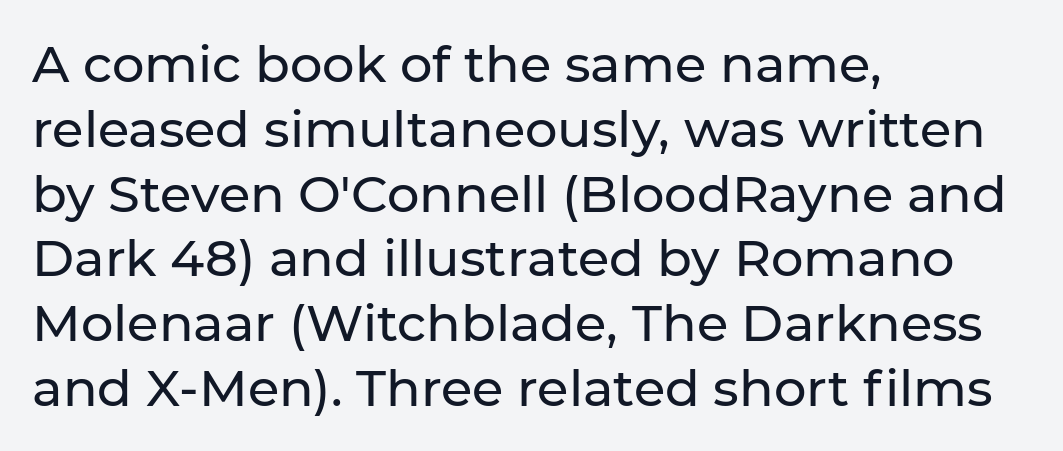
{"serif": "no", "italic": "no", "width": "normal", "stroke_contrast": "low", "x_height": "medium", "monospaced": "no", "underline": "no", "align": "left", "line_spacing": "normal", "line_spacing_ratio": 1.27, "letter_spacing": "normal", "letter_spacing_em": 0.0, "glyph_px": 51}
